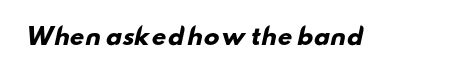
Q: Is the text bold? A: Yes.
Q: Is the text underlined? A: No.
Q: Is the spacing between letters normal or unusually wide? A: Normal.
